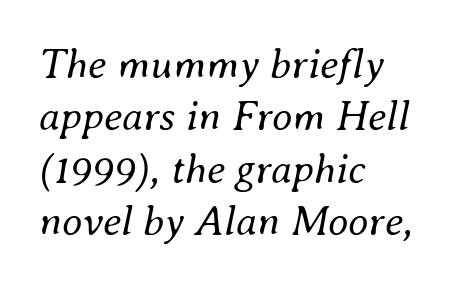
Q: Is the text bold? A: No.
Q: Is the text italic (slanted)? A: Yes, it leans right by about 8 degrees.
Q: Is the text underlined? A: No.
Q: How is the paragraph aligned? A: Left-aligned.
Q: Is the spacing between letters normal or unusually wide? A: Normal.
Q: Is the spacing between lines tight, normal or loose? A: Normal.
Q: Width (condensed, normal, or wide)? A: Normal.
Q: Stroke contrast? A: Medium.
Q: x-height? A: Small.
Q: Monospaced? A: No.
